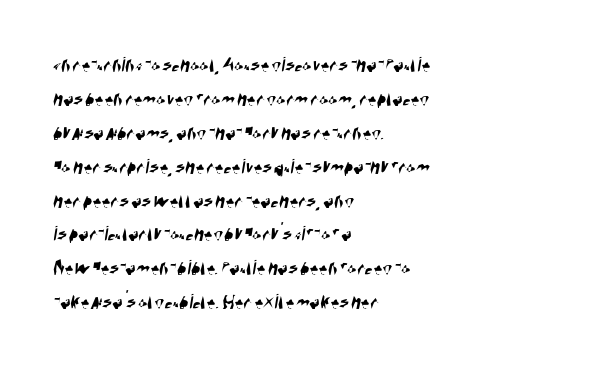
Q: Is the text underlined? A: No.
Q: How is the paragraph aligned? A: Left-aligned.
Q: Is the spacing between letters normal or unusually wide? A: Normal.
Q: Is the spacing between lines tight, normal or loose? A: Normal.
